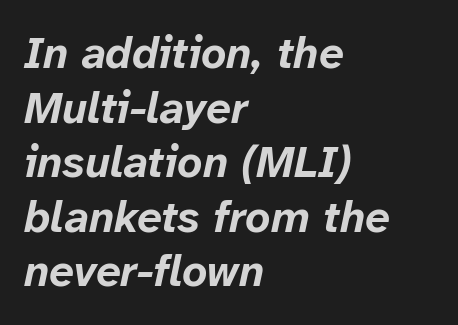
{"italic": "yes", "lean": "right", "slant_degrees": 12, "bold": "yes", "weight": "bold", "width": "normal", "stroke_contrast": "low", "x_height": "medium", "monospaced": "no", "underline": "no", "align": "left", "line_spacing_ratio": 1.24, "letter_spacing": "normal", "letter_spacing_em": 0.0, "glyph_px": 44}
